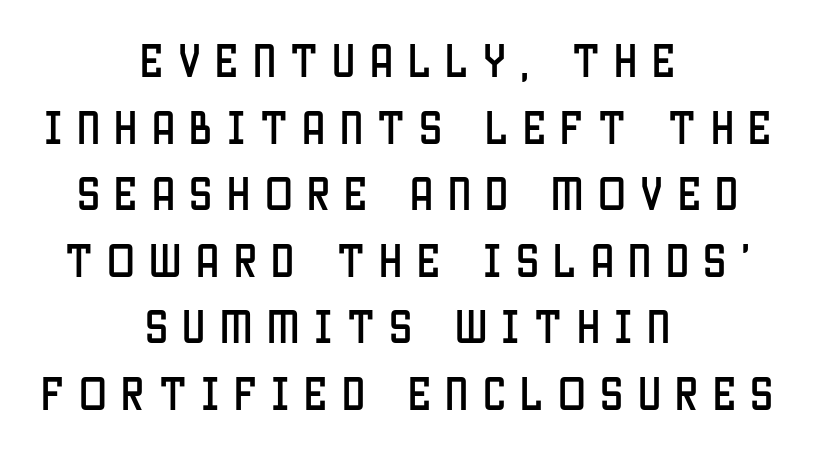
{"serif": "no", "italic": "no", "width": "condensed", "stroke_contrast": "low", "x_height": "large", "monospaced": "no", "underline": "no", "align": "center", "line_spacing_ratio": 1.8, "letter_spacing": "wide", "letter_spacing_em": 0.39, "glyph_px": 37}
